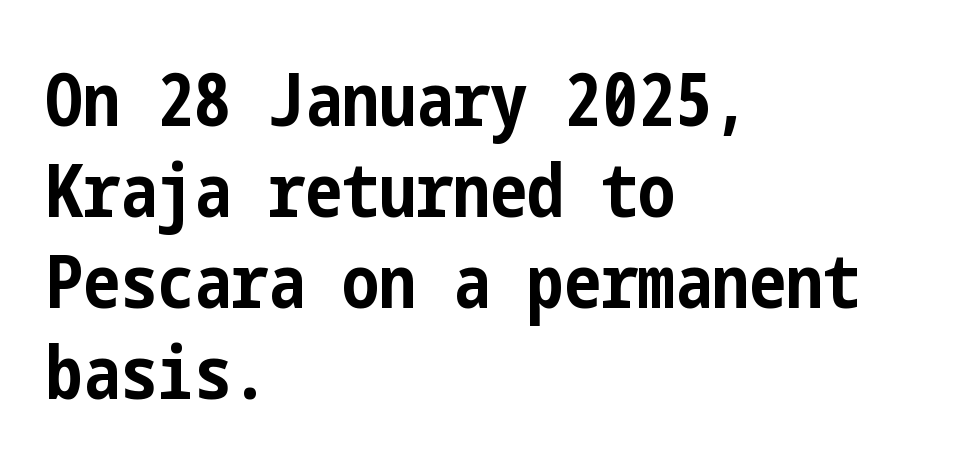
The image shows 74 px bold, condensed sans-serif type, upright; set left-aligned, line spacing 1.23x, normal letter spacing, not underlined; low stroke contrast and a medium x-height.
